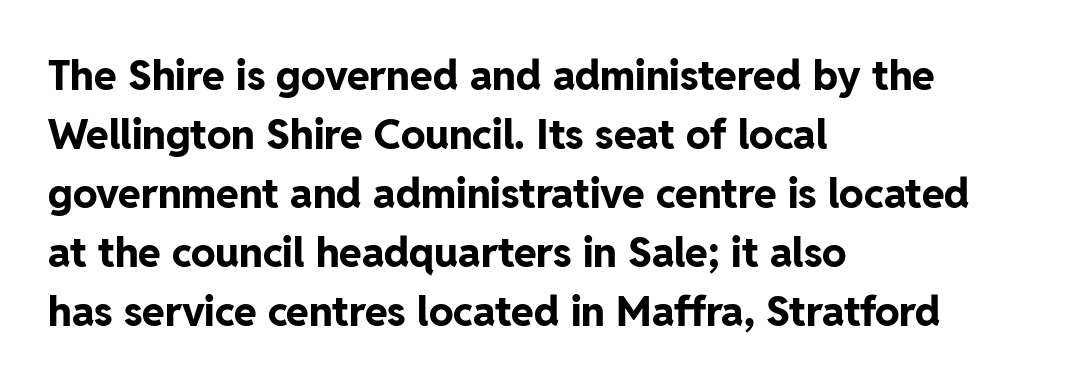
Students, this is bold: see how much ink each stroke carries. The space between consecutive lines is moderate. Style check: upright. Does the copy run flush right? No — it runs flush left. The gaps between neighbouring characters are ordinary and unremarkable. Nope, no serifs anywhere on these letters.
